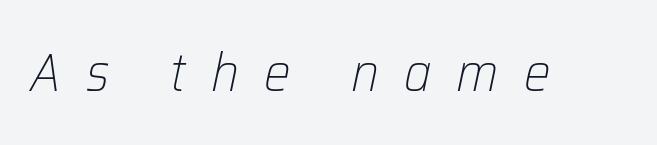
{"italic": "yes", "lean": "right", "slant_degrees": 12, "bold": "no", "weight": "light", "width": "normal", "stroke_contrast": "low", "x_height": "medium", "monospaced": "no", "underline": "no", "letter_spacing": "wide", "letter_spacing_em": 0.47, "glyph_px": 53}
